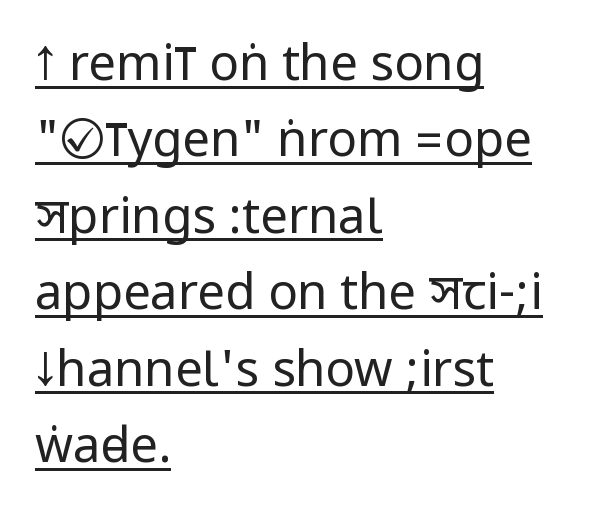
Q: Is the text bold? A: No.
Q: Is the text italic (slanted)? A: No, it is upright.
Q: Is the typeface a serif or a sans-serif typeface? A: Sans-serif.
Q: Is the text underlined? A: Yes.
Q: How is the paragraph aligned? A: Left-aligned.
Q: Is the spacing between letters normal or unusually wide? A: Normal.
Q: Is the spacing between lines tight, normal or loose? A: Normal.
Q: Width (condensed, normal, or wide)? A: Condensed.
Q: Stroke contrast? A: Low.
